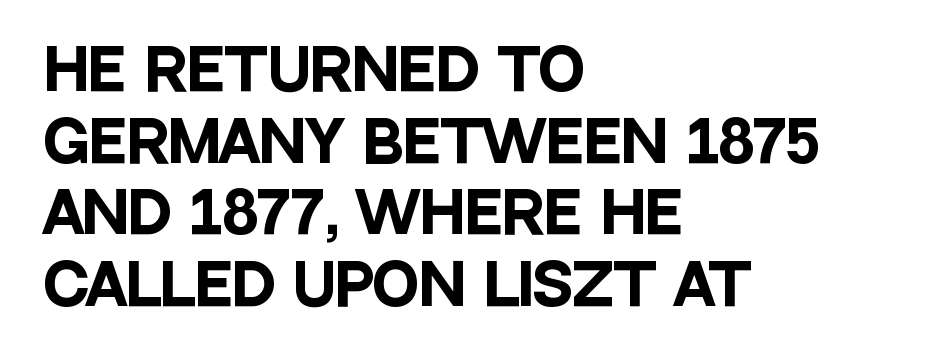
The image shows 56 px heavy, condensed sans-serif type, upright; set left-aligned, normal line spacing (1.28x), normal letter spacing, not underlined; low stroke contrast and a large x-height.
